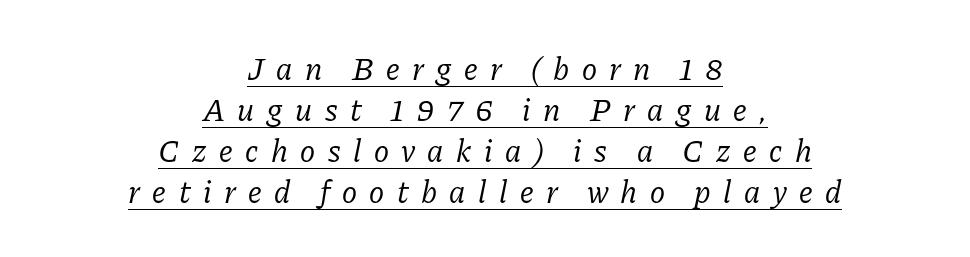
Q: Is the text bold? A: No.
Q: Is the text italic (slanted)? A: Yes, it leans right by about 11 degrees.
Q: Is the typeface a serif or a sans-serif typeface? A: Serif.
Q: Is the text underlined? A: Yes.
Q: How is the paragraph aligned? A: Centered.
Q: Is the spacing between letters normal or unusually wide? A: Unusually wide.
Q: Is the spacing between lines tight, normal or loose? A: Normal.
Q: Width (condensed, normal, or wide)? A: Normal.
Q: Stroke contrast? A: Low.
Q: x-height? A: Medium.
Q: Monospaced? A: No.
